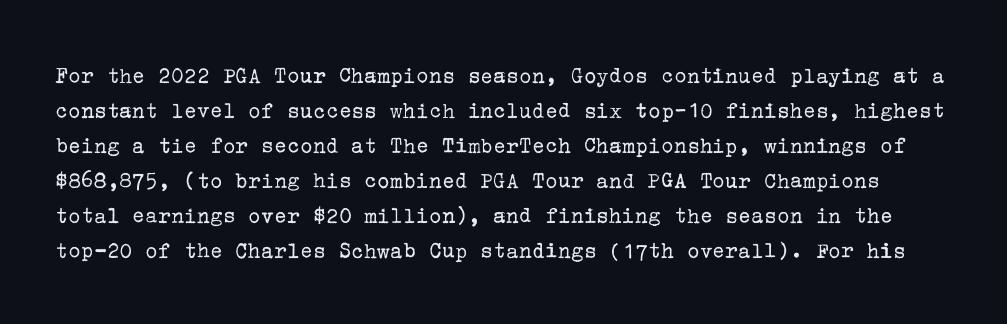
The image shows 24 px text type, upright; set normal line spacing (1.46x), normal letter spacing, not underlined.
